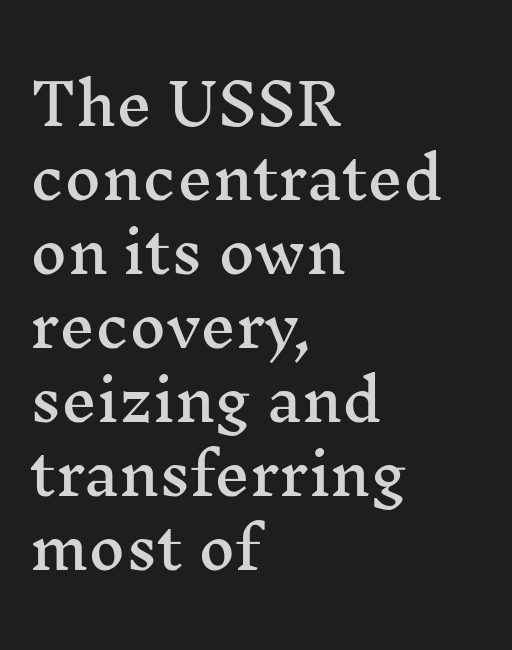
{"serif": "yes", "italic": "no", "width": "wide", "stroke_contrast": "medium", "x_height": "medium", "monospaced": "no", "underline": "no", "align": "left", "line_spacing": "normal", "line_spacing_ratio": 1.32, "letter_spacing": "normal", "letter_spacing_em": 0.0, "glyph_px": 56}
